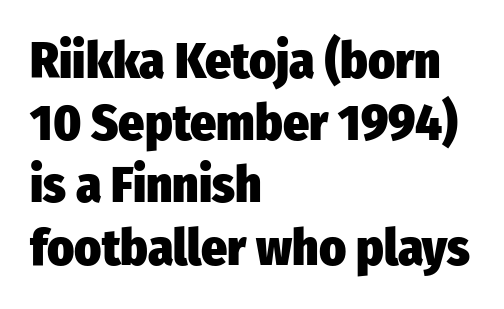
Q: Is the text bold? A: Yes.
Q: Is the text italic (slanted)? A: No, it is upright.
Q: Is the typeface a serif or a sans-serif typeface? A: Sans-serif.
Q: Is the text underlined? A: No.
Q: How is the paragraph aligned? A: Left-aligned.
Q: Is the spacing between letters normal or unusually wide? A: Normal.
Q: Width (condensed, normal, or wide)? A: Condensed.
Q: Stroke contrast? A: Low.
Q: x-height? A: Medium.
Q: Monospaced? A: No.
